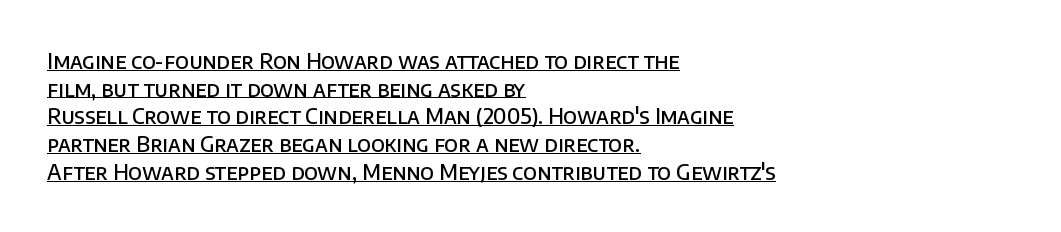
Evenly set lines give the paragraph a standard silhouette. A typesetter would mark this as roman, not italic. These lines stack with their left ends in a neat column. Strokes here are thickened, but only to semibold level. Words appear dense and cohesive because spacing is normal. Glance below the letters and you will spot a drawn line.
